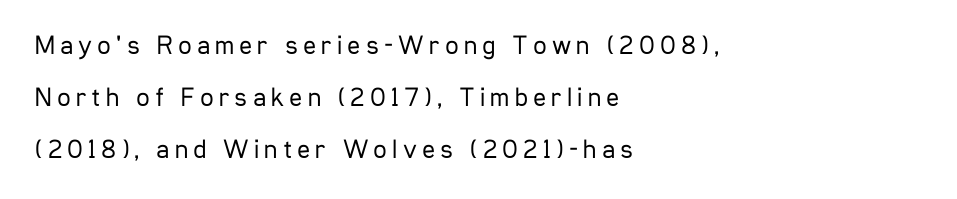
Q: Is the text bold? A: No.
Q: Is the text italic (slanted)? A: No, it is upright.
Q: Is the text underlined? A: No.
Q: How is the paragraph aligned? A: Left-aligned.
Q: Is the spacing between lines tight, normal or loose? A: Loose.
